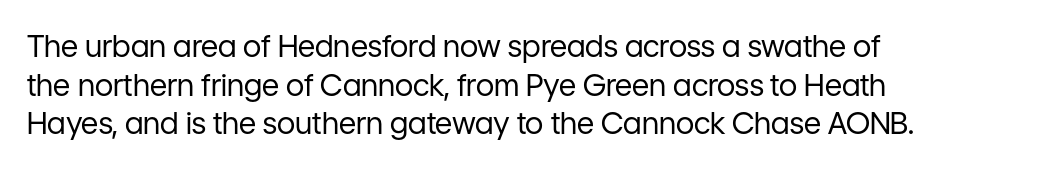
Classification — sans serif. The line texture is even and compact thanks to regular tracking. No italicization has been applied; the sample stays upright. Has an underline been added? It has not.
